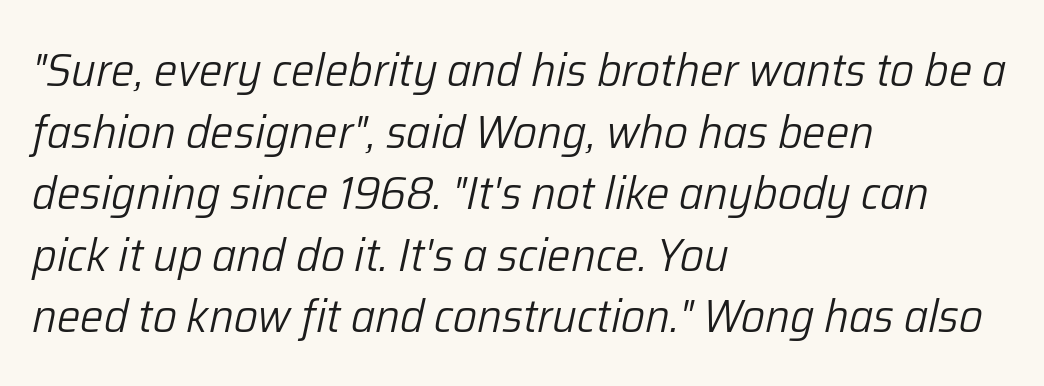
Do the characters align in a grid? No, the font is proportional. Yep, that's italic — everything's leaning. Is the type heavy? It reads as light-to-regular instead. What stands out about the letter spacing? Nothing — it is the standard amount. Students, observe: this is what conventionally led text looks like. Typeset ragged right — the left edge is the straight one.
